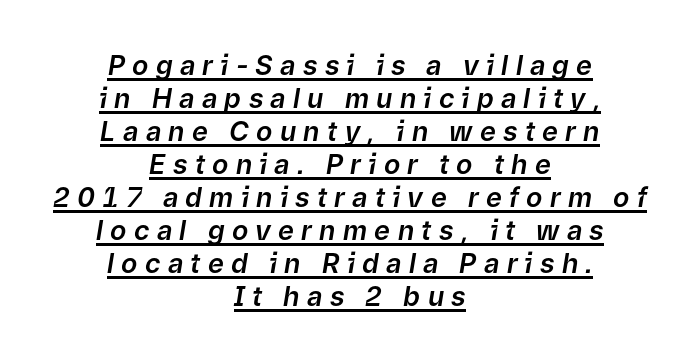
Quick note: italic. Both edges are ragged and mirror each other, which tells us the setting is centered. The type is letterspaced generously, with wide tracking. The passage shown is underscored from start to finish.
